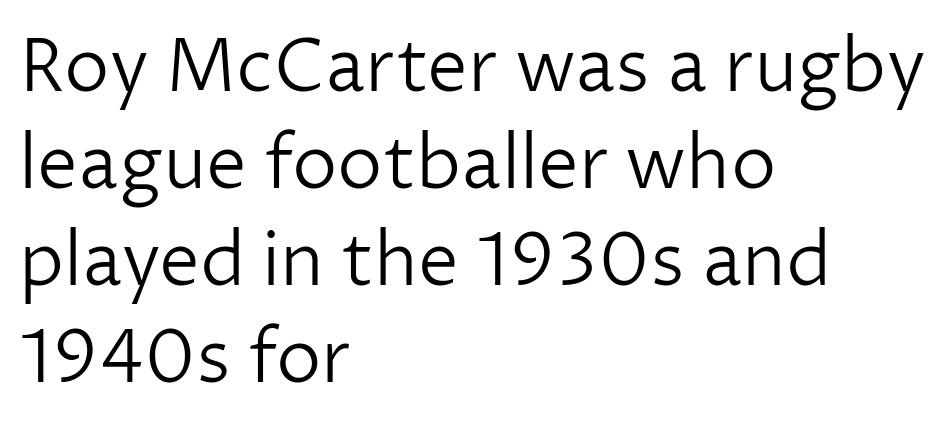
Lines of text with bare space underneath. Caption: face not bold, strokes unweighted. The ragged edge is on the right, which tells us the setting is flush left. This is the regular roman posture of the typeface. The passage shown stacks its lines at a standard gap.
